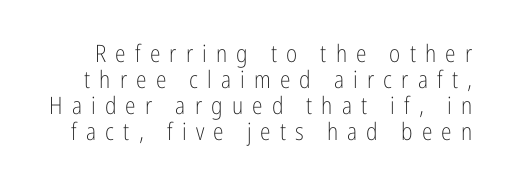
{"italic": "no", "bold": "no", "underline": "no", "line_spacing": "tight", "line_spacing_ratio": 1.09, "letter_spacing": "wide", "letter_spacing_em": 0.38, "glyph_px": 24}
